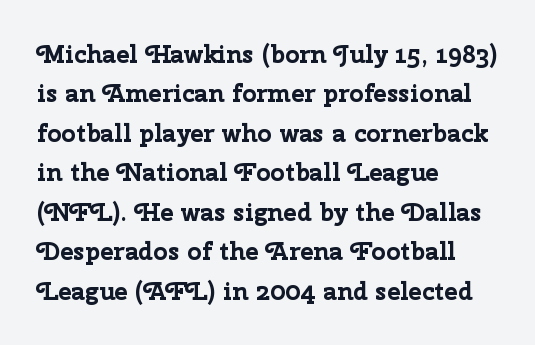
Q: Is the text bold? A: Yes.
Q: Is the text italic (slanted)? A: No, it is upright.
Q: Is the text underlined? A: No.
Q: How is the paragraph aligned? A: Left-aligned.
Q: Is the spacing between letters normal or unusually wide? A: Normal.
Q: Is the spacing between lines tight, normal or loose? A: Normal.
